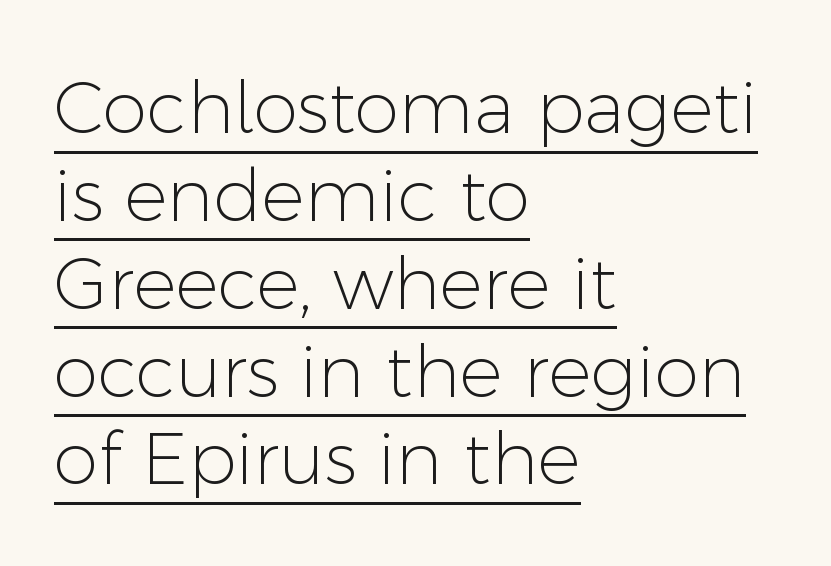
Letters have the restrained weight of plain body copy at most. Caption: lettering with a line underneath. Line starts are locked; line ends wander. Varying glyph widths throughout — classic text-font behaviour. This rendering leaves character spacing at its baseline value.
